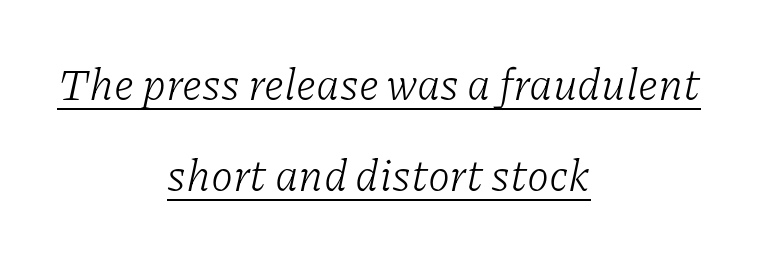
Unbolded letterforms with no extra heft. No extra tracking has been applied to these lines. Typographically, this falls in the serif category. Honestly, the underline is the first thing you notice here. Both edges are ragged and mirror each other, which tells us the setting is centered.
